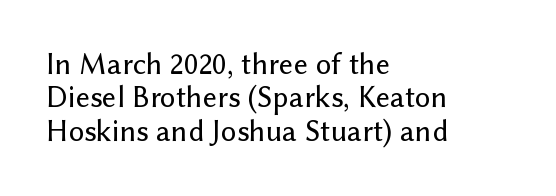
The image shows 31 px sans-serif type, upright; set left-aligned, tight line spacing (1.08x), normal letter spacing, not underlined; low stroke contrast and a medium x-height.
